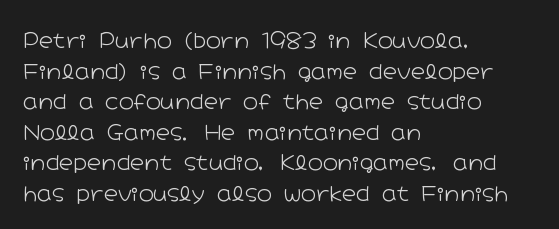
Q: Is the text bold? A: No.
Q: Is the text italic (slanted)? A: No, it is upright.
Q: Is the text underlined? A: No.
Q: How is the paragraph aligned? A: Left-aligned.
Q: Is the spacing between letters normal or unusually wide? A: Normal.
Q: Is the spacing between lines tight, normal or loose? A: Normal.
